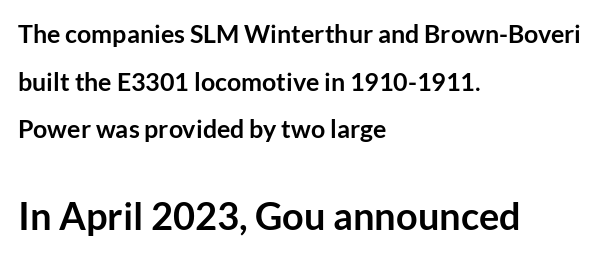
Q: Is the text bold? A: Yes.
Q: Is the text italic (slanted)? A: No, it is upright.
Q: Is the typeface a serif or a sans-serif typeface? A: Sans-serif.
Q: Is the text underlined? A: No.
Q: How is the paragraph aligned? A: Left-aligned.
Q: Is the spacing between letters normal or unusually wide? A: Normal.
Q: Is the spacing between lines tight, normal or loose? A: Loose.
Q: Which block of text is set in a larger size, the first (top) or the second (bottom)? A: The second (bottom) one.
Q: Width (condensed, normal, or wide)? A: Normal.
Q: Stroke contrast? A: Low.
Q: x-height? A: Medium.
Q: Monospaced? A: No.
